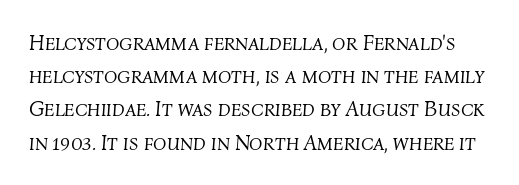
The image shows 22 px text type, italic (leaning right); set normal line spacing (1.51x), normal letter spacing, not underlined.
